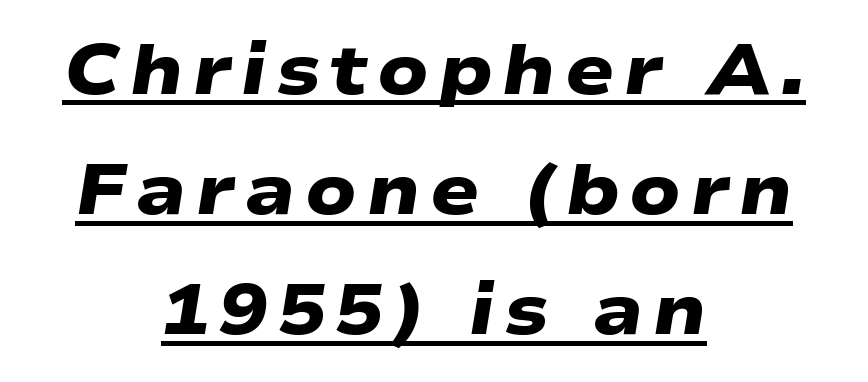
The image shows 72 px heavy, wide sans-serif type; set centered, normal line spacing (1.67x), underlined; low stroke contrast and a medium x-height.
